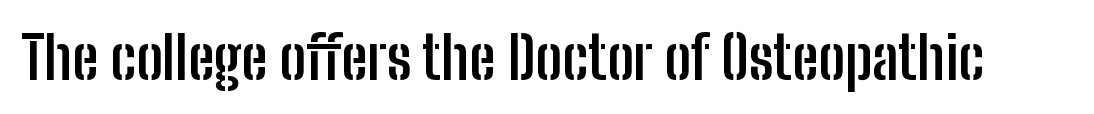
Q: Is the text bold? A: Yes.
Q: Is the text italic (slanted)? A: No, it is upright.
Q: Is the typeface a serif or a sans-serif typeface? A: Sans-serif.
Q: Is the text underlined? A: No.
Q: Is the spacing between letters normal or unusually wide? A: Normal.
Q: Width (condensed, normal, or wide)? A: Condensed.
Q: Stroke contrast? A: Low.
Q: x-height? A: Medium.
Q: Monospaced? A: No.
